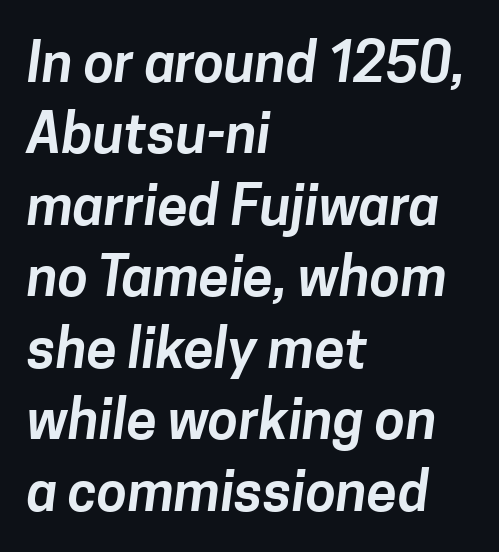
The image shows 55 px sans-serif type; set left-aligned, normal line spacing (1.3x), normal letter spacing, not underlined; low stroke contrast and a medium x-height.
